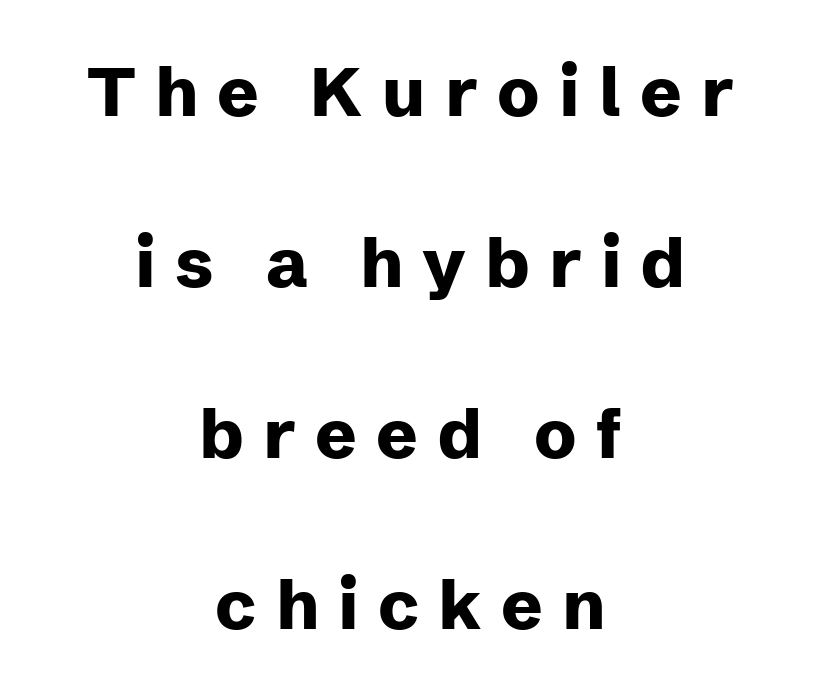
{"serif": "no", "italic": "no", "bold": "yes", "weight": "heavy", "width": "normal", "stroke_contrast": "low", "x_height": "medium", "monospaced": "no", "underline": "no", "align": "center", "line_spacing": "loose", "line_spacing_ratio": 2.48, "letter_spacing": "wide", "letter_spacing_em": 0.28, "glyph_px": 69}
